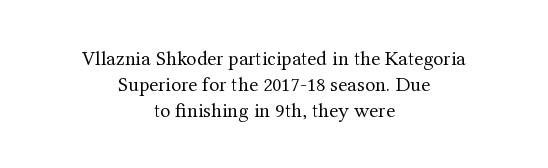
Q: Is the text bold? A: No.
Q: Is the text italic (slanted)? A: No, it is upright.
Q: Is the text underlined? A: No.
Q: How is the paragraph aligned? A: Centered.
Q: Is the spacing between letters normal or unusually wide? A: Normal.
